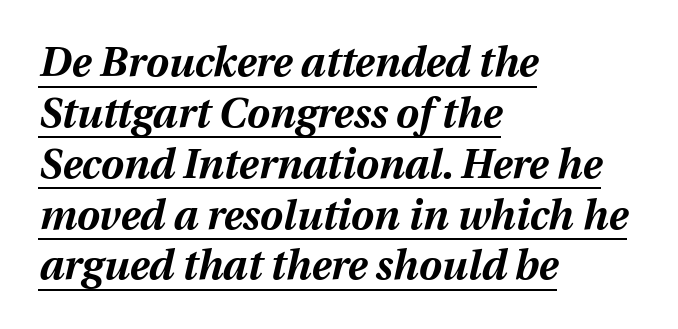
This rendering leaves character spacing at its baseline value. Each glyph is drawn with heavy, bold strokes. A typesetter would mark this as italic. Beneath each row of characters lies a ruled line. The paragraph shown leans on its left margin. Note the varied advance widths — an 'i' is clearly narrower than an 'm'.
